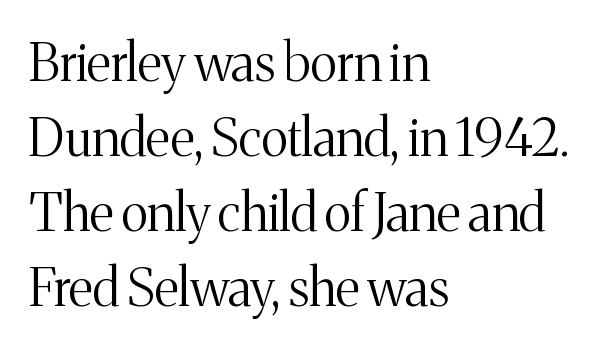
A typesetter would call this proportional, since set widths differ per character. No letter is thick-stroked: the sample isn't bold. The words here are not underlined. The face used here is seriffed, in the tradition of book romans.
